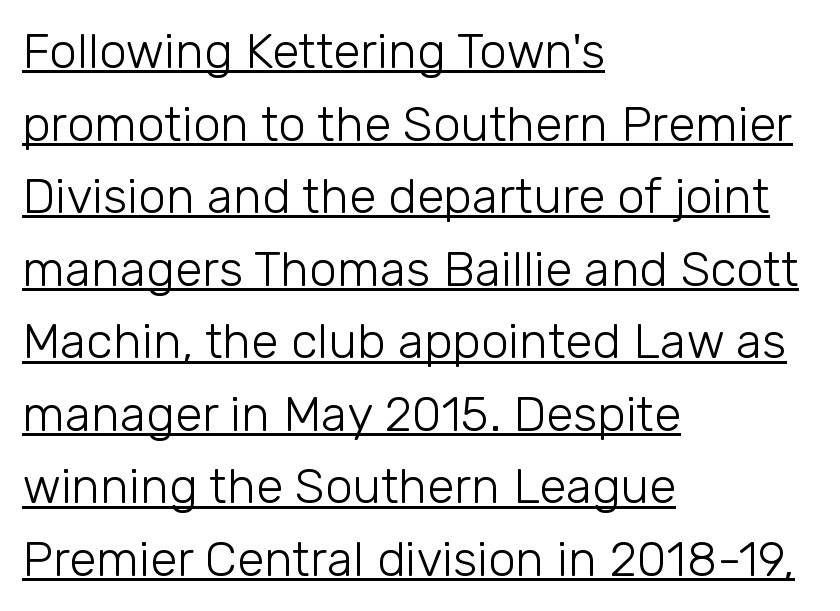
{"serif": "no", "italic": "no", "bold": "no", "weight": "light", "width": "normal", "stroke_contrast": "low", "x_height": "medium", "monospaced": "no", "underline": "yes", "align": "left", "line_spacing": "normal", "line_spacing_ratio": 1.48, "letter_spacing": "normal", "letter_spacing_em": 0.0, "glyph_px": 49}
